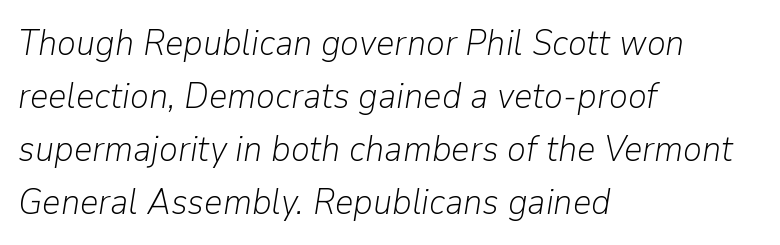
Q: Is the text bold? A: No.
Q: Is the text italic (slanted)? A: Yes, it leans right by about 9 degrees.
Q: Is the text underlined? A: No.
Q: How is the paragraph aligned? A: Left-aligned.
Q: Is the spacing between letters normal or unusually wide? A: Normal.
Q: Is the spacing between lines tight, normal or loose? A: Normal.
Q: Width (condensed, normal, or wide)? A: Normal.
Q: Stroke contrast? A: Low.
Q: x-height? A: Medium.
Q: Monospaced? A: No.
